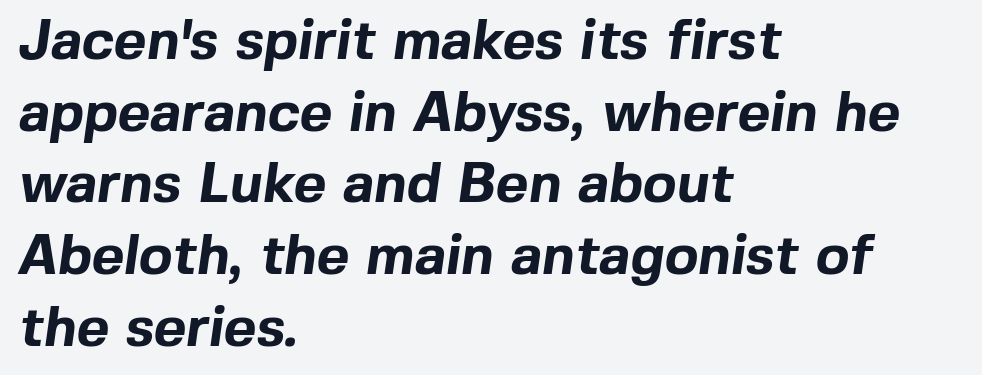
{"serif": "no", "bold": "yes", "weight": "bold", "width": "normal", "x_height": "medium", "monospaced": "no", "underline": "no", "align": "left", "line_spacing": "normal", "line_spacing_ratio": 1.28, "letter_spacing": "normal", "letter_spacing_em": 0.0, "glyph_px": 56}
